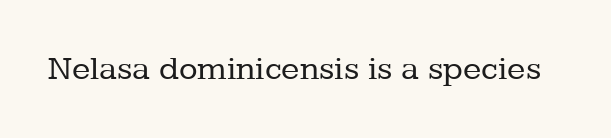
The image shows 34 px regular-weight serif type, upright; set normal letter spacing, not underlined; low stroke contrast and a medium x-height.
